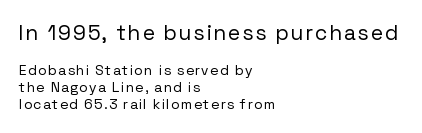
Q: Is the text bold? A: No.
Q: Is the text italic (slanted)? A: No, it is upright.
Q: Is the text underlined? A: No.
Q: How is the paragraph aligned? A: Left-aligned.
Q: Which block of text is set in a larger size, the first (top) or the second (bottom)? A: The first (top) one.
